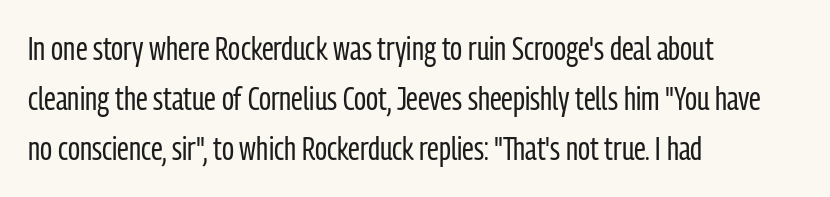
The image shows 33 px regular-weight, condensed sans-serif type, upright; set left-aligned, normal line spacing (1.52x), normal letter spacing, not underlined; low stroke contrast and a medium x-height.
